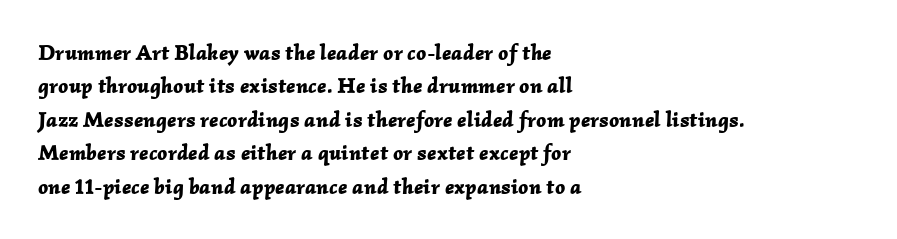
{"italic": "yes", "lean": "right", "slant_degrees": 2, "bold": "yes", "underline": "no", "align": "left", "line_spacing": "normal", "line_spacing_ratio": 1.52, "letter_spacing": "normal", "letter_spacing_em": 0.0, "glyph_px": 22}
